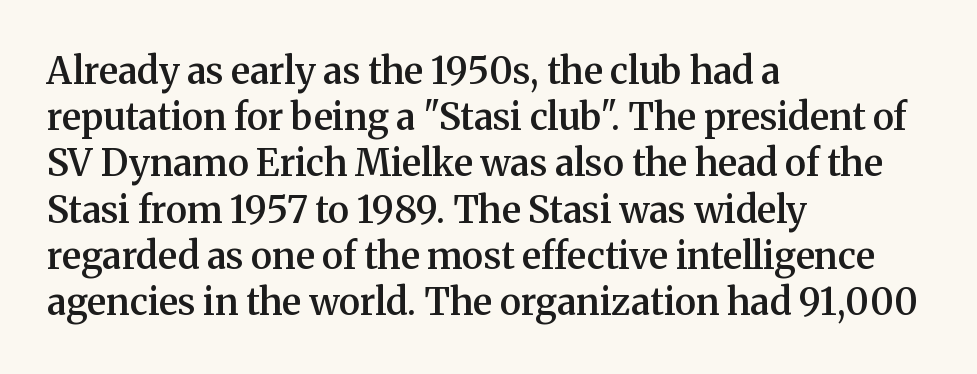
{"serif": "yes", "italic": "no", "bold": "semi", "weight": "semibold", "width": "normal", "stroke_contrast": "medium", "x_height": "medium", "monospaced": "no", "underline": "no", "align": "left", "line_spacing": "normal", "line_spacing_ratio": 1.25, "letter_spacing": "normal", "letter_spacing_em": 0.0, "glyph_px": 37}
